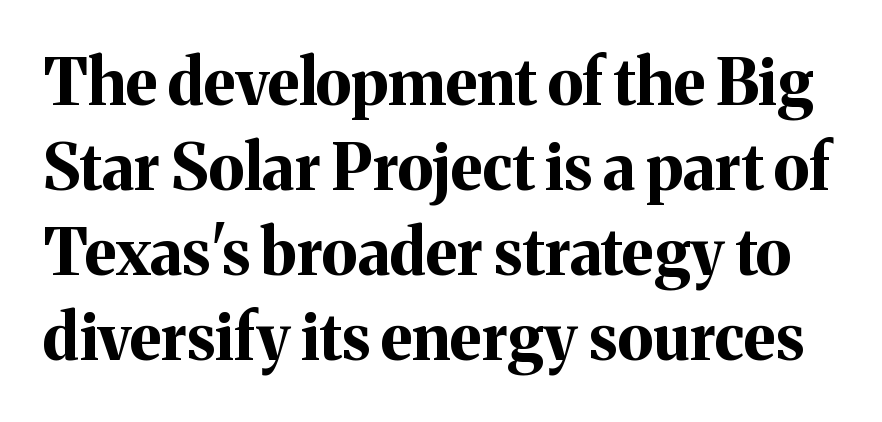
{"serif": "yes", "italic": "no", "bold": "yes", "weight": "bold", "width": "normal", "stroke_contrast": "medium", "x_height": "medium", "monospaced": "no", "underline": "no", "line_spacing": "normal", "line_spacing_ratio": 1.35, "letter_spacing": "normal", "letter_spacing_em": 0.0, "glyph_px": 63}
